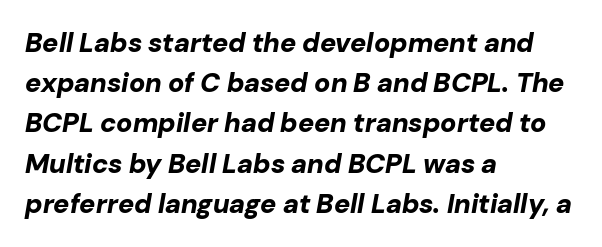
The image shows 27 px bold type, italic (leaning right); set left-aligned, normal line spacing (1.49x), normal letter spacing, not underlined.
